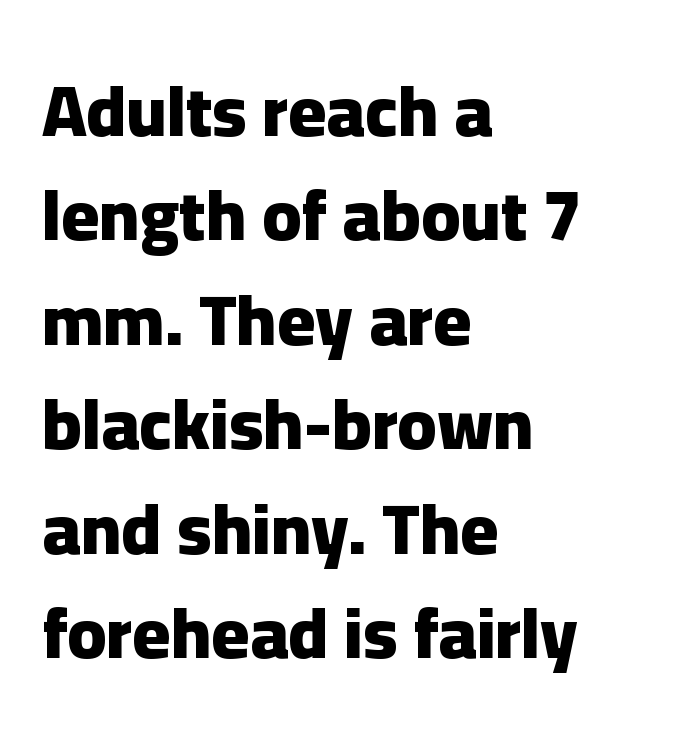
{"serif": "no", "italic": "no", "bold": "yes", "weight": "heavy", "width": "normal", "stroke_contrast": "low", "x_height": "medium", "monospaced": "no", "underline": "no", "align": "left", "line_spacing": "normal", "line_spacing_ratio": 1.45, "letter_spacing": "normal", "letter_spacing_em": 0.0, "glyph_px": 72}
